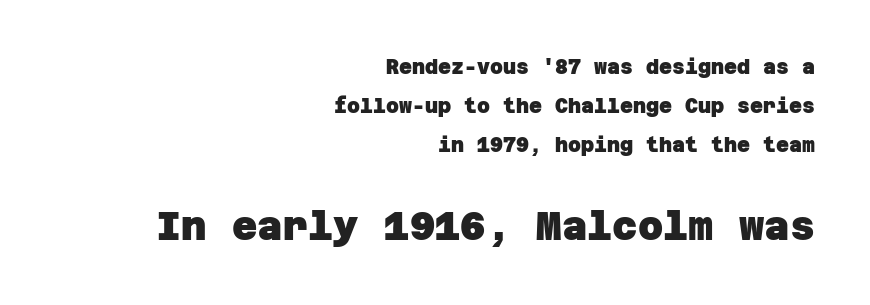
{"serif": "no", "bold": "yes", "weight": "heavy", "width": "normal", "stroke_contrast": "low", "x_height": "large", "underline": "no", "align": "right", "line_spacing": "loose", "line_spacing_ratio": 1.95, "letter_spacing": "normal", "letter_spacing_em": 0.0, "larger_block": "second", "size_ratio": 1.95, "glyph_px": 39}
